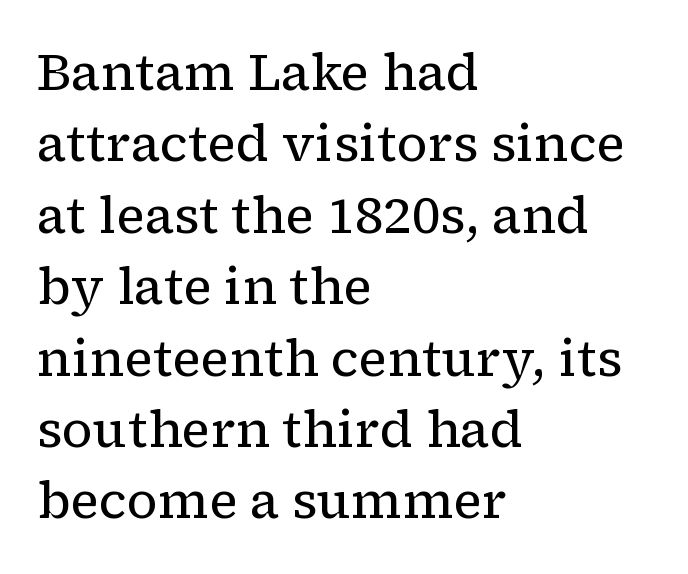
A typesetter would call this zero additional tracking. In terms of leading, this rendering sits right in the middle. Spacing verdict: proportional, widths tailored to each character. No letter is thick-stroked: the sample isn't bold. Little horizontal feet cap the strokes, marking this as serif type. Rule under the text: the space is simply empty.
